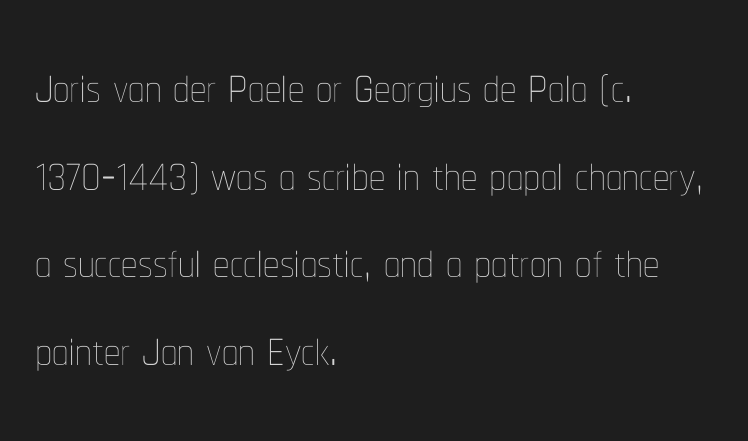
{"italic": "no", "bold": "no", "weight": "thin", "width": "condensed", "stroke_contrast": "low", "x_height": "medium", "monospaced": "no", "underline": "no", "align": "left", "line_spacing": "normal", "line_spacing_ratio": 1.35, "letter_spacing": "normal", "letter_spacing_em": 0.0, "glyph_px": 65}
